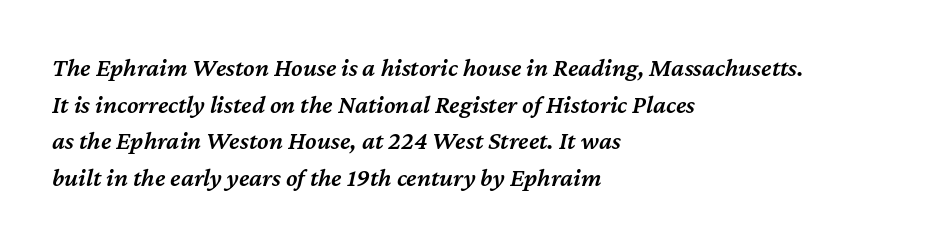
The image shows 26 px text type, italic (leaning right); set left-aligned, normal line spacing (1.41x), normal letter spacing, not underlined.
